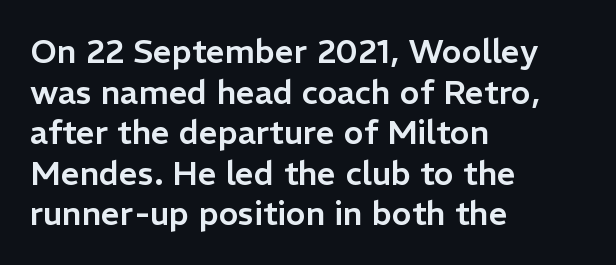
Q: Is the text italic (slanted)? A: No, it is upright.
Q: Is the typeface a serif or a sans-serif typeface? A: Sans-serif.
Q: Is the text underlined? A: No.
Q: How is the paragraph aligned? A: Left-aligned.
Q: Is the spacing between letters normal or unusually wide? A: Normal.
Q: Width (condensed, normal, or wide)? A: Normal.
Q: Stroke contrast? A: Low.
Q: x-height? A: Medium.
Q: Monospaced? A: No.
